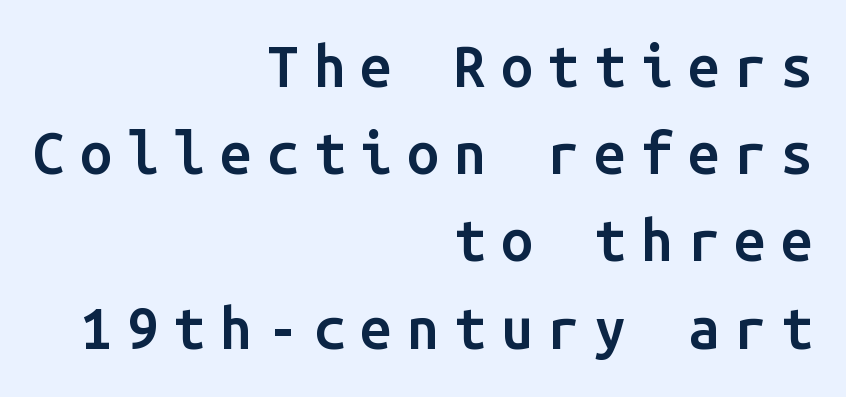
Q: Is the text bold? A: Semi-bold.
Q: Is the text italic (slanted)? A: No, it is upright.
Q: Is the typeface a serif or a sans-serif typeface? A: Sans-serif.
Q: Is the text underlined? A: No.
Q: How is the paragraph aligned? A: Right-aligned.
Q: Is the spacing between letters normal or unusually wide? A: Unusually wide.
Q: Is the spacing between lines tight, normal or loose? A: Normal.
Q: Width (condensed, normal, or wide)? A: Normal.
Q: Stroke contrast? A: Low.
Q: x-height? A: Medium.
Q: Monospaced? A: Yes.
